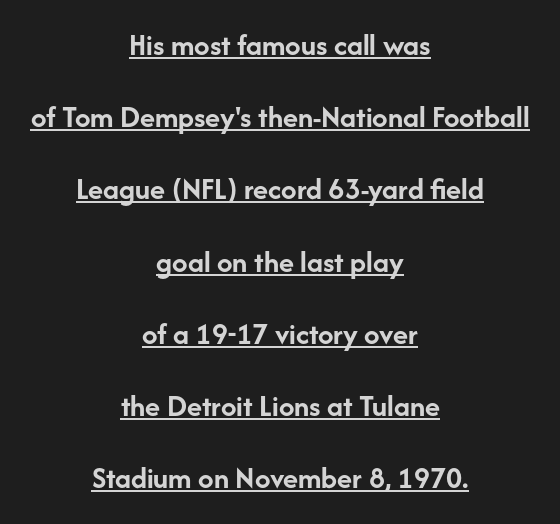
You could call the tracking neutral — neither tight nor loose. The specimen includes a rule beneath the text block's lines. On the weight axis this lands at bold, roughly 700. These lines are centered, leaving both edges ragged. Regarding leading, the lines here are spaced well apart.
